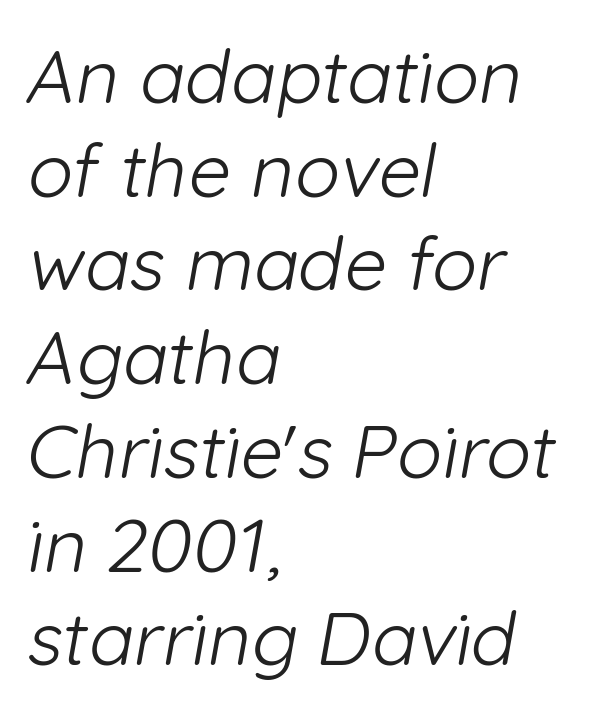
{"serif": "no", "bold": "no", "weight": "light", "width": "normal", "stroke_contrast": "low", "x_height": "medium", "monospaced": "no", "underline": "no", "align": "left", "line_spacing": "normal", "line_spacing_ratio": 1.25, "letter_spacing": "normal", "letter_spacing_em": 0.0, "glyph_px": 75}
